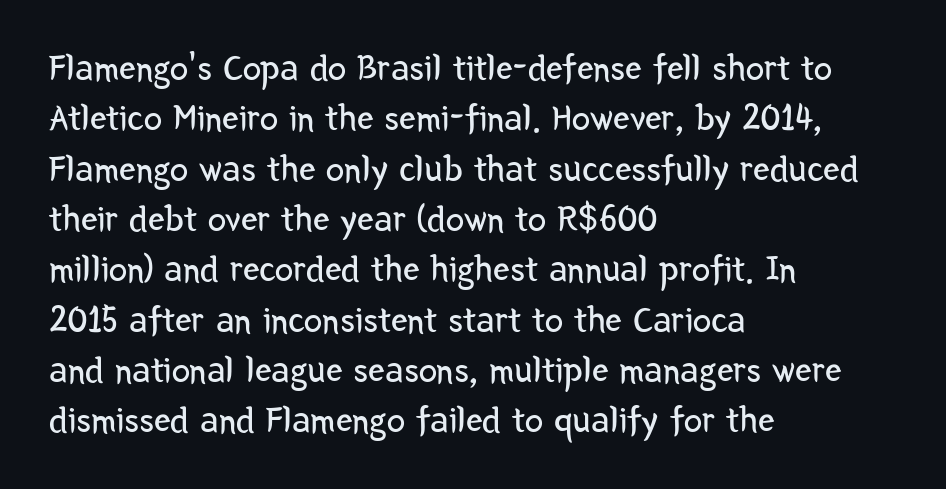
Q: Is the text bold? A: No.
Q: Is the text italic (slanted)? A: No, it is upright.
Q: Is the typeface a serif or a sans-serif typeface? A: Sans-serif.
Q: Is the text underlined? A: No.
Q: How is the paragraph aligned? A: Left-aligned.
Q: Is the spacing between letters normal or unusually wide? A: Normal.
Q: Is the spacing between lines tight, normal or loose? A: Normal.
Q: Width (condensed, normal, or wide)? A: Condensed.
Q: Stroke contrast? A: Low.
Q: x-height? A: Medium.
Q: Monospaced? A: No.
